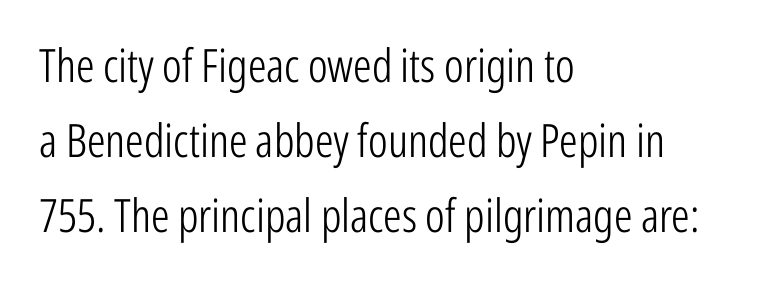
The image shows 46 px light, condensed sans-serif type, upright; set left-aligned, normal line spacing (1.63x), normal letter spacing, not underlined; low stroke contrast and a medium x-height.
